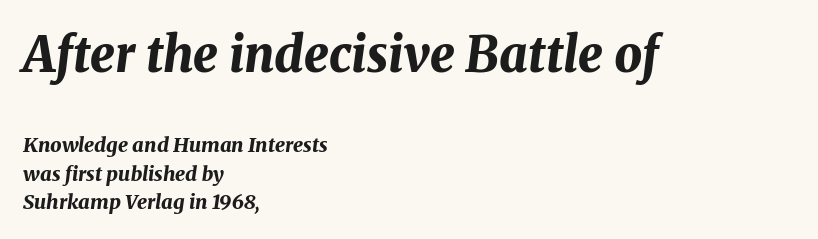
The image shows 49 px bold type, italic (leaning right); set left-aligned, normal line spacing (1.43x), normal letter spacing, not underlined; the first (top) block is 2.45x larger; medium stroke contrast and a medium x-height.
